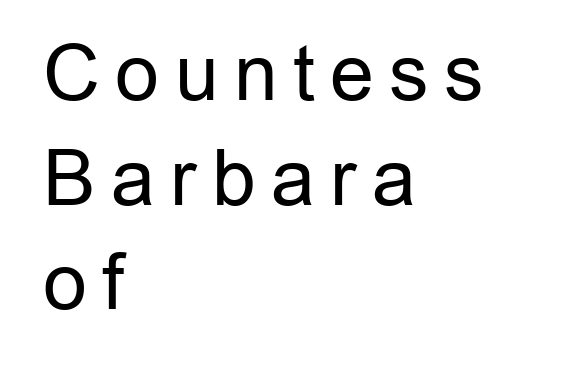
The image shows 77 px regular-weight sans-serif type, upright; set left-aligned, normal line spacing (1.36x), unusually wide letter spacing (+0.2 em), not underlined; low stroke contrast and a medium x-height.
